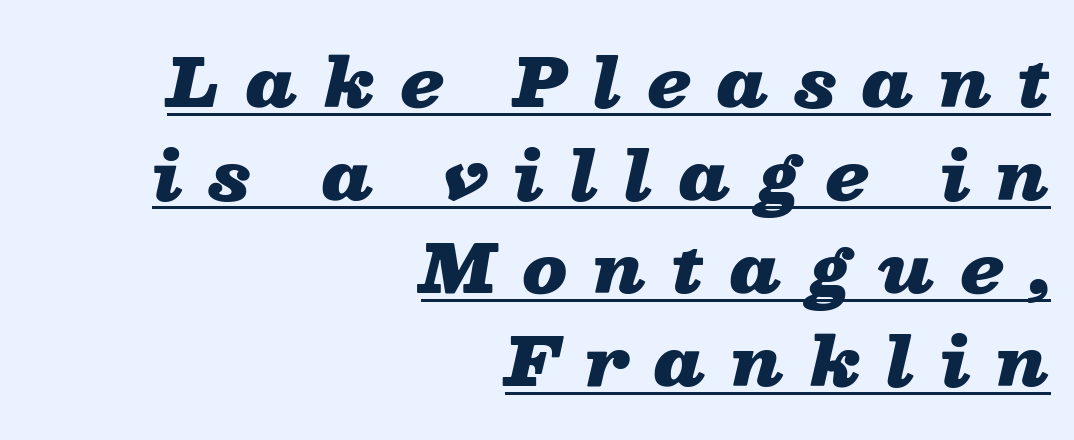
The font's italic variant was chosen for this text. Strong, thick strokes mark this as bold type. The line texture is sparse and dotted thanks to wide tracking. The paragraph has a hard right edge and a soft left edge. Summary of vertical rhythm: regular, with standard interline spacing. Note the varied advance widths — an 'i' is clearly narrower than an 'm'.
